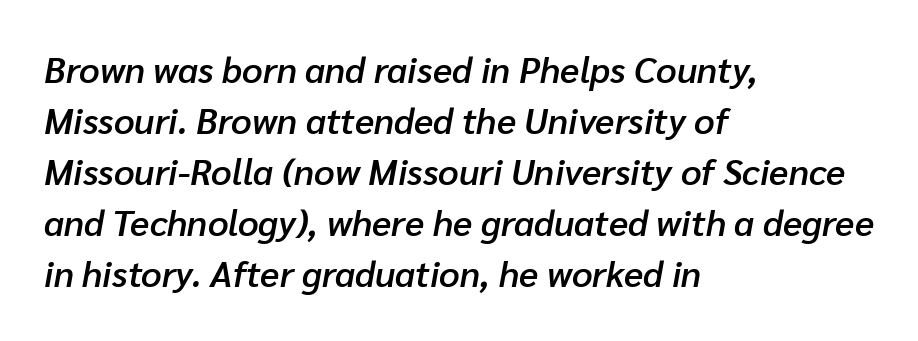
Q: Is the text bold? A: Semi-bold.
Q: Is the text italic (slanted)? A: Yes, it leans right by about 10 degrees.
Q: Is the text underlined? A: No.
Q: How is the paragraph aligned? A: Left-aligned.
Q: Is the spacing between letters normal or unusually wide? A: Normal.
Q: Is the spacing between lines tight, normal or loose? A: Normal.
Q: Width (condensed, normal, or wide)? A: Normal.
Q: Stroke contrast? A: Low.
Q: x-height? A: Medium.
Q: Monospaced? A: No.
